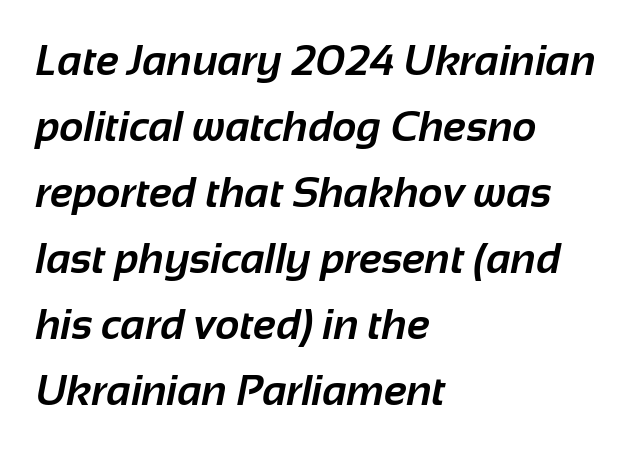
These lines are rendered in a variable-pitch font. Regular leading. Notice how thick the strokes are: this is what a full bold looks like. The passage shown is not underscored anywhere. Does the type have serifs? No, each stem ends abruptly.
